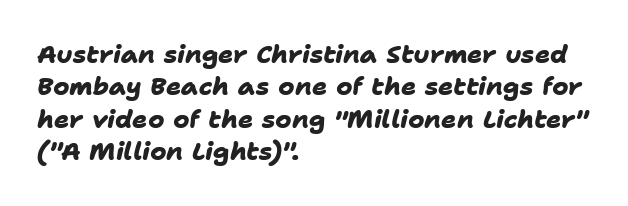
{"bold": "yes", "underline": "no", "align": "left", "line_spacing": "normal", "line_spacing_ratio": 1.3, "letter_spacing": "normal", "letter_spacing_em": 0.0, "glyph_px": 25}
